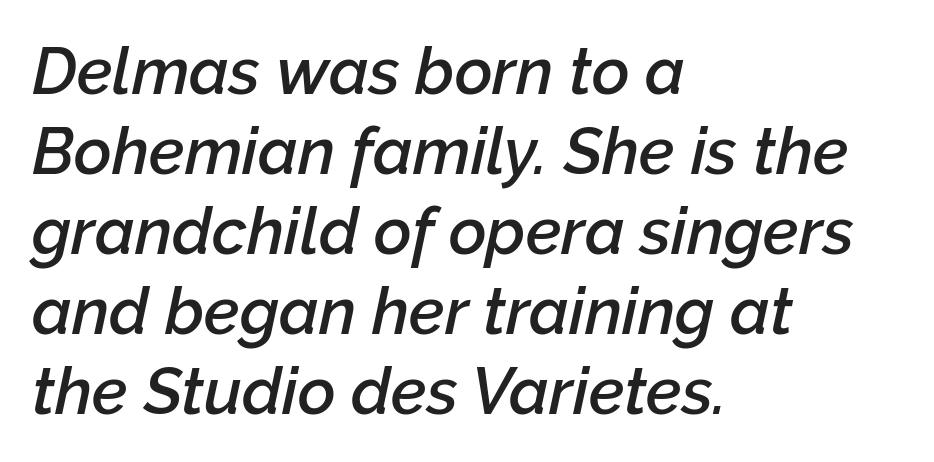
Here the designer chose a conventional face with non-uniform glyph widths. The sample has been set in demibold, a notch under bold. Beneath every word, the page is bare. One-word summary of the alignment: left. Italic? Definitely — the glyphs are oblique. Default kerning and tracking; the words read as compact shapes.
